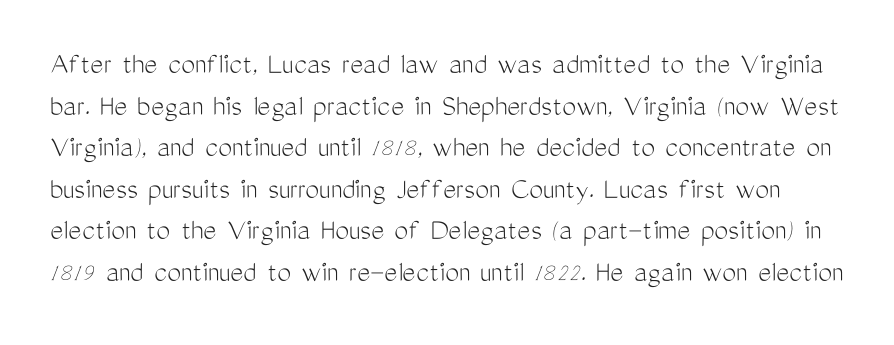
The image shows 31 px light, condensed sans-serif type, upright; set normal line spacing (1.34x), normal letter spacing, not underlined; medium stroke contrast and a medium x-height.
